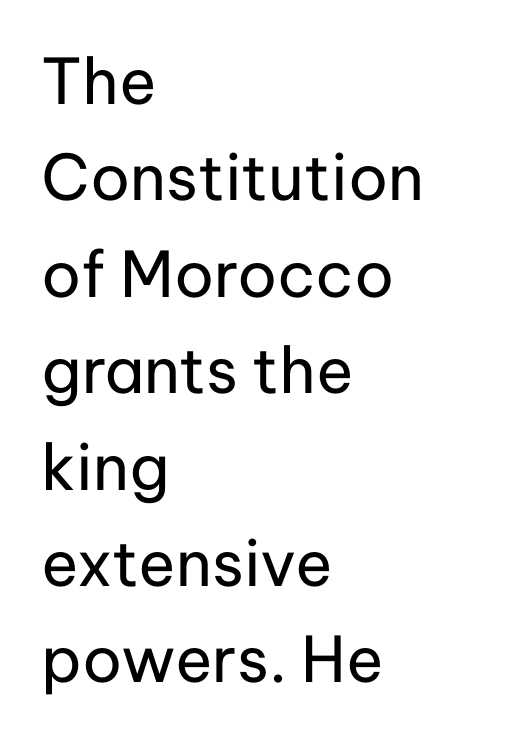
Q: Is the text bold? A: No.
Q: Is the text italic (slanted)? A: No, it is upright.
Q: Is the typeface a serif or a sans-serif typeface? A: Sans-serif.
Q: Is the text underlined? A: No.
Q: How is the paragraph aligned? A: Left-aligned.
Q: Is the spacing between letters normal or unusually wide? A: Normal.
Q: Is the spacing between lines tight, normal or loose? A: Normal.
Q: Width (condensed, normal, or wide)? A: Normal.
Q: Stroke contrast? A: Low.
Q: x-height? A: Medium.
Q: Monospaced? A: No.
